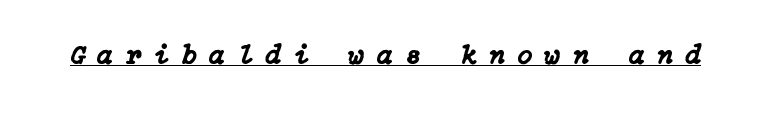
Has an underline been added? It has. Words appear elongated and porous because spacing is wide. Is the type slanted? Yes — the strokes lean at a clear angle.
